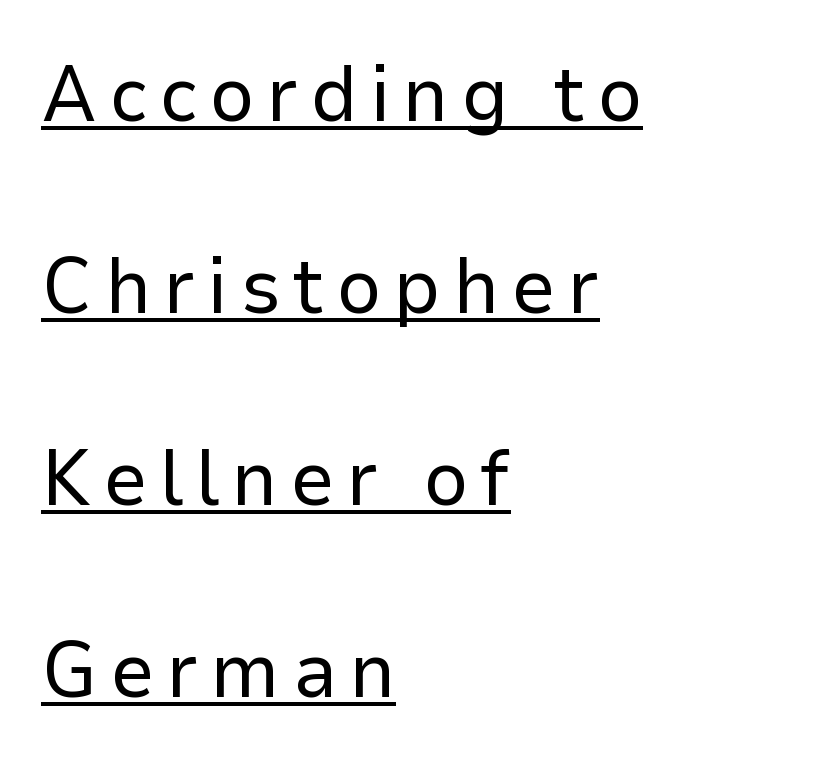
{"serif": "no", "italic": "no", "bold": "no", "weight": "regular", "width": "normal", "stroke_contrast": "low", "x_height": "medium", "monospaced": "no", "underline": "yes", "align": "left", "line_spacing": "loose", "line_spacing_ratio": 2.43, "glyph_px": 79}
